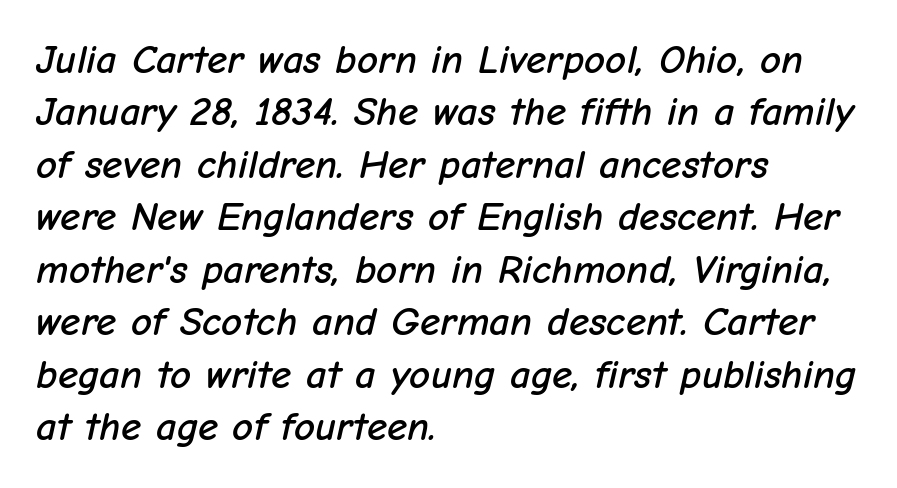
{"italic": "yes", "lean": "right", "slant_degrees": 12, "width": "normal", "stroke_contrast": "low", "x_height": "medium", "monospaced": "no", "underline": "no", "align": "left", "line_spacing": "normal", "line_spacing_ratio": 1.28, "letter_spacing": "normal", "letter_spacing_em": 0.0, "glyph_px": 41}
